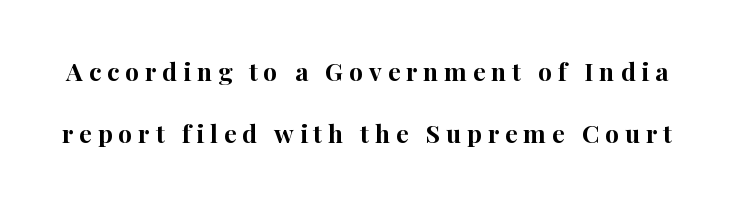
The image shows 25 px bold type, upright; set loose line spacing (2.49x), unusually wide letter spacing (+0.23 em), not underlined.
